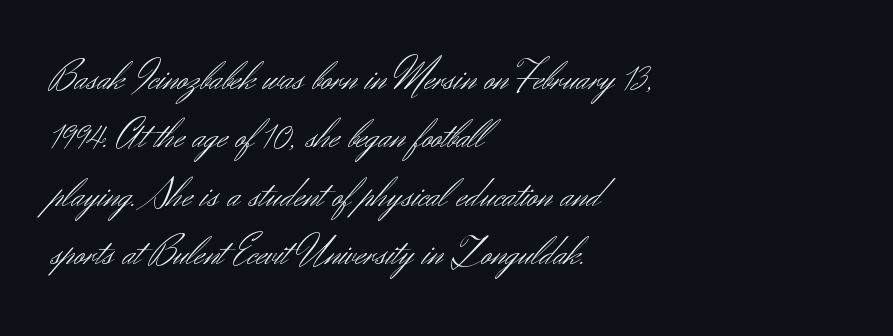
Q: Is the text bold? A: No.
Q: Is the text italic (slanted)? A: Yes.
Q: Is the typeface a serif or a sans-serif typeface? A: Sans-serif.
Q: Is the text underlined? A: No.
Q: How is the paragraph aligned? A: Left-aligned.
Q: Is the spacing between letters normal or unusually wide? A: Normal.
Q: Is the spacing between lines tight, normal or loose? A: Normal.
Q: Width (condensed, normal, or wide)? A: Normal.
Q: Stroke contrast? A: Medium.
Q: x-height? A: Small.
Q: Monospaced? A: No.
